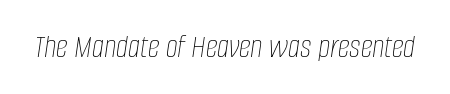
{"italic": "yes", "lean": "right", "slant_degrees": 8, "bold": "no", "weight": "thin", "width": "condensed", "stroke_contrast": "low", "x_height": "large", "monospaced": "no", "underline": "no", "letter_spacing": "normal", "letter_spacing_em": 0.0, "glyph_px": 34}
